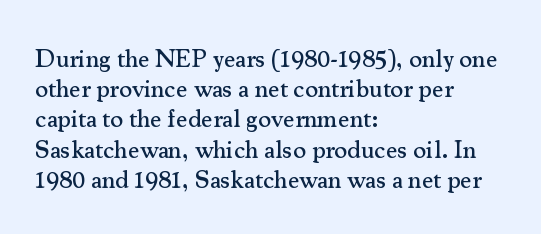
The image shows 25 px text type, upright; set left-aligned, line spacing 1.21x, normal letter spacing, not underlined.
